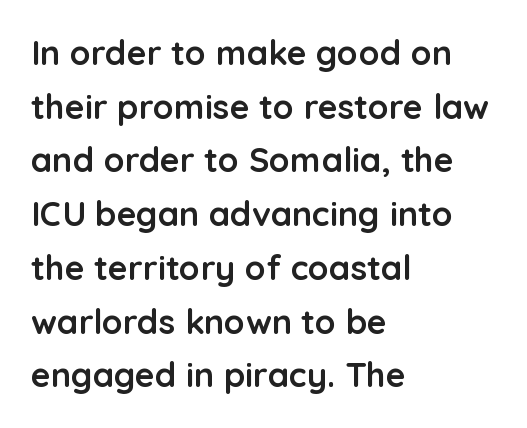
{"serif": "no", "italic": "no", "bold": "yes", "weight": "semibold", "width": "normal", "stroke_contrast": "low", "x_height": "medium", "monospaced": "no", "underline": "no", "align": "left", "line_spacing": "normal", "line_spacing_ratio": 1.58, "letter_spacing": "normal", "letter_spacing_em": 0.0, "glyph_px": 34}
